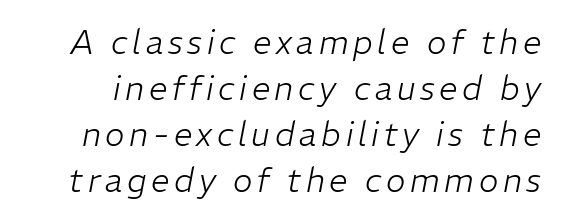
The image shows 33 px light type, italic (leaning right); set normal line spacing (1.39x), not underlined; low stroke contrast and a medium x-height.
